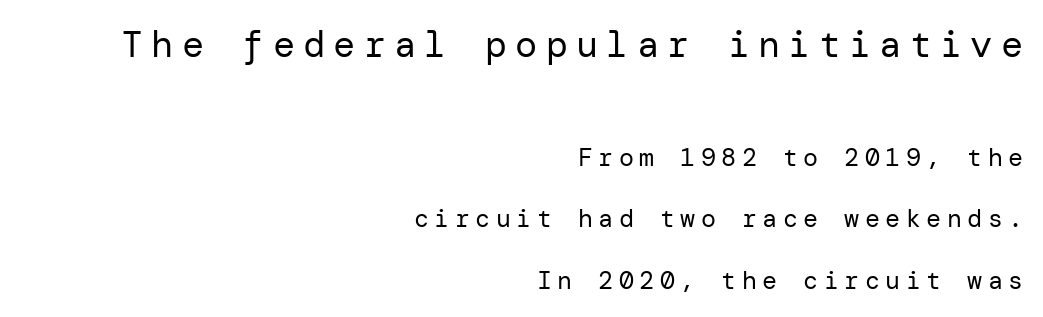
The image shows 37 px regular-weight sans-serif type, upright; set right-aligned, loose line spacing (2.46x), unusually wide letter spacing (+0.22 em), not underlined; the first (top) block is 1.48x larger; low stroke contrast and a medium x-height.
